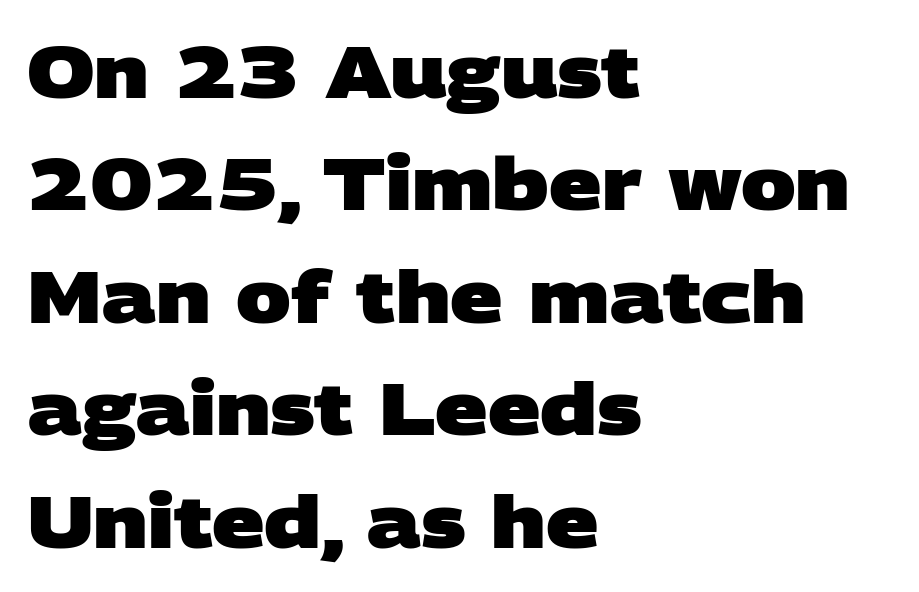
{"serif": "no", "bold": "yes", "weight": "heavy", "width": "wide", "stroke_contrast": "low", "x_height": "large", "monospaced": "no", "underline": "no", "align": "left", "line_spacing": "normal", "line_spacing_ratio": 1.54, "letter_spacing": "normal", "letter_spacing_em": 0.0, "glyph_px": 73}
